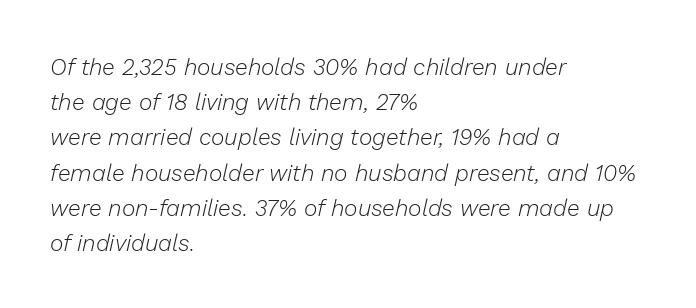
{"italic": "yes", "lean": "right", "slant_degrees": 13, "bold": "no", "underline": "no", "align": "left", "line_spacing": "normal", "line_spacing_ratio": 1.53, "letter_spacing": "normal", "letter_spacing_em": 0.0, "glyph_px": 23}
